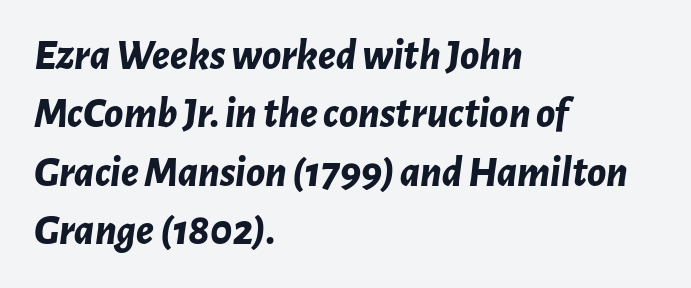
{"italic": "yes", "lean": "right", "slant_degrees": 7, "bold": "yes", "weight": "bold", "width": "normal", "stroke_contrast": "low", "x_height": "medium", "monospaced": "no", "underline": "no", "align": "left", "line_spacing": "normal", "line_spacing_ratio": 1.36, "letter_spacing": "normal", "letter_spacing_em": 0.0, "glyph_px": 43}
